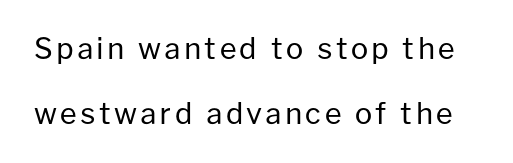
{"serif": "no", "italic": "no", "bold": "no", "weight": "regular", "width": "normal", "stroke_contrast": "low", "x_height": "medium", "monospaced": "no", "underline": "no", "line_spacing": "loose", "line_spacing_ratio": 2.23, "glyph_px": 29}
